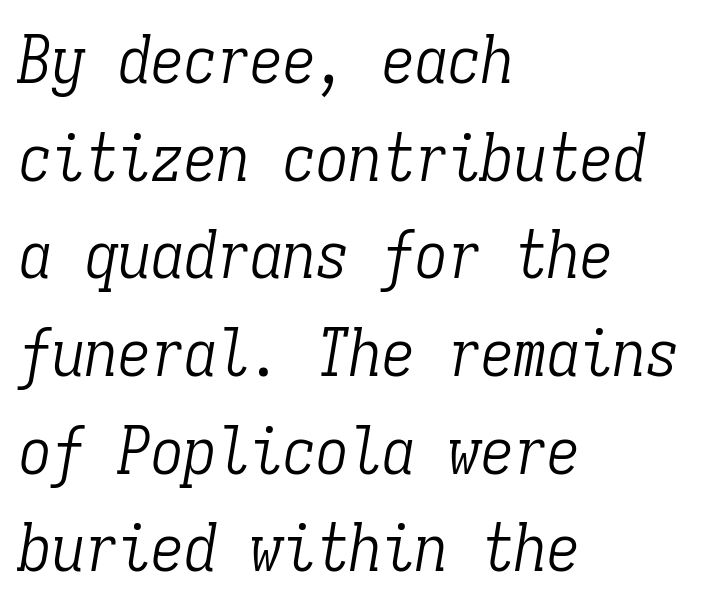
The string is rendered with underlining switched off. How are the letters spaced? Ordinarily, with no added tracking. The weight tops out at a normal text grade. Where is the straight margin? On the left. It's the slanting kind of type. The rendering shows small feet on the letterforms — a serif design.
